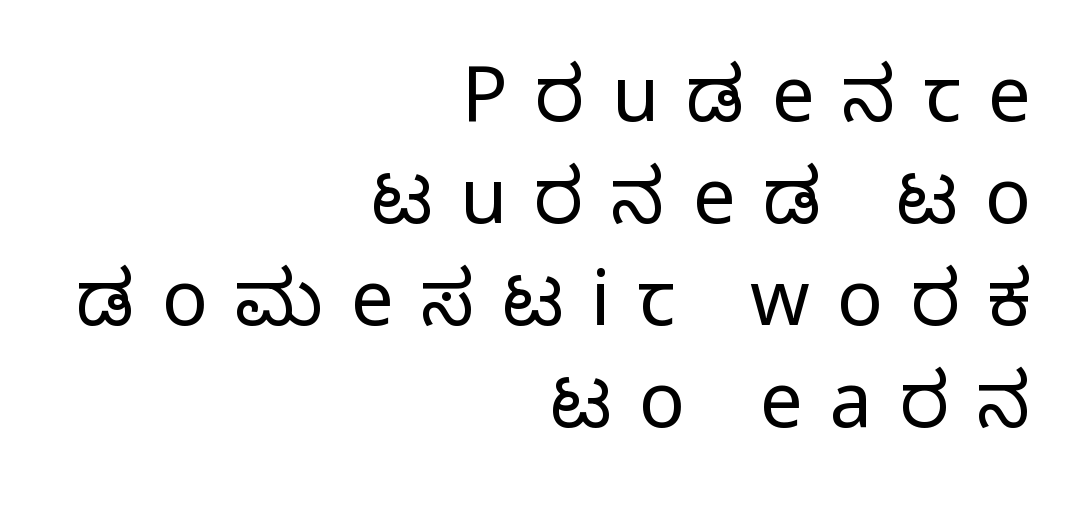
Q: Is the text bold? A: No.
Q: Is the text italic (slanted)? A: No, it is upright.
Q: Is the typeface a serif or a sans-serif typeface? A: Sans-serif.
Q: Is the text underlined? A: No.
Q: How is the paragraph aligned? A: Right-aligned.
Q: Is the spacing between letters normal or unusually wide? A: Unusually wide.
Q: Is the spacing between lines tight, normal or loose? A: Normal.
Q: Width (condensed, normal, or wide)? A: Normal.
Q: Stroke contrast? A: Low.
Q: x-height? A: Medium.
Q: Monospaced? A: No.
